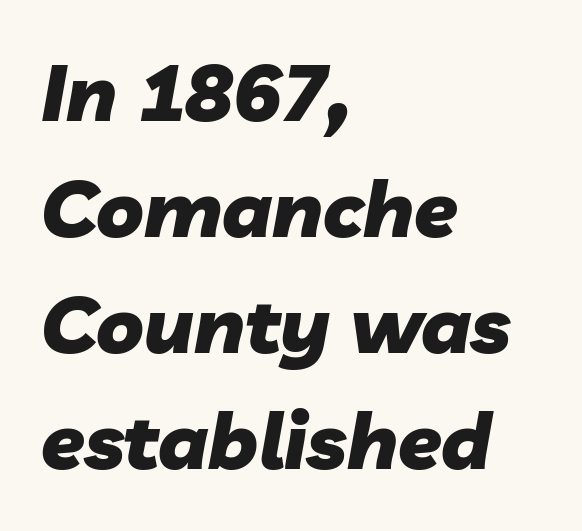
Q: Is the text bold? A: Yes.
Q: Is the text italic (slanted)? A: Yes, it leans right by about 10 degrees.
Q: Is the text underlined? A: No.
Q: How is the paragraph aligned? A: Left-aligned.
Q: Is the spacing between letters normal or unusually wide? A: Normal.
Q: Is the spacing between lines tight, normal or loose? A: Normal.
Q: Width (condensed, normal, or wide)? A: Normal.
Q: Stroke contrast? A: Low.
Q: x-height? A: Medium.
Q: Monospaced? A: No.
